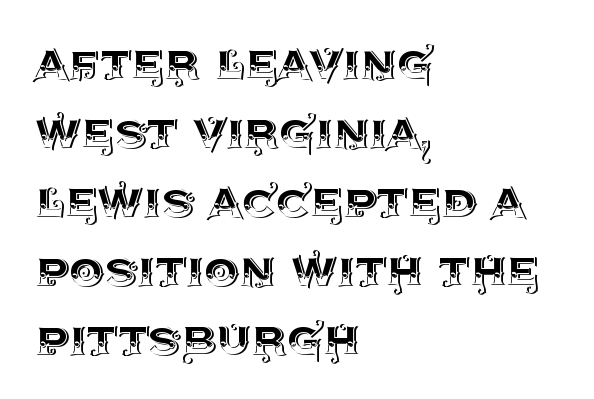
Q: Is the text italic (slanted)? A: No, it is upright.
Q: Is the text underlined? A: No.
Q: How is the paragraph aligned? A: Left-aligned.
Q: Is the spacing between letters normal or unusually wide? A: Normal.
Q: Width (condensed, normal, or wide)? A: Normal.
Q: x-height? A: Large.
Q: Monospaced? A: No.
